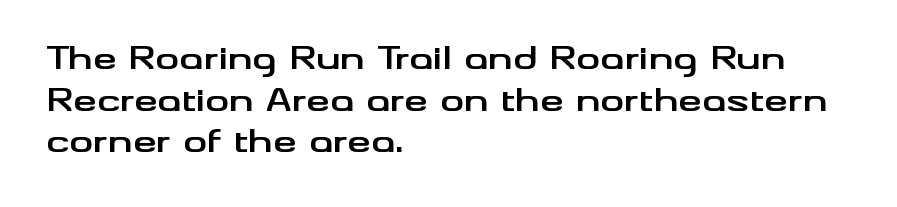
Q: Is the text bold? A: Yes.
Q: Is the text italic (slanted)? A: No, it is upright.
Q: Is the typeface a serif or a sans-serif typeface? A: Sans-serif.
Q: Is the text underlined? A: No.
Q: How is the paragraph aligned? A: Left-aligned.
Q: Is the spacing between letters normal or unusually wide? A: Normal.
Q: Is the spacing between lines tight, normal or loose? A: Normal.
Q: Width (condensed, normal, or wide)? A: Wide.
Q: Stroke contrast? A: Medium.
Q: x-height? A: Small.
Q: Monospaced? A: No.
